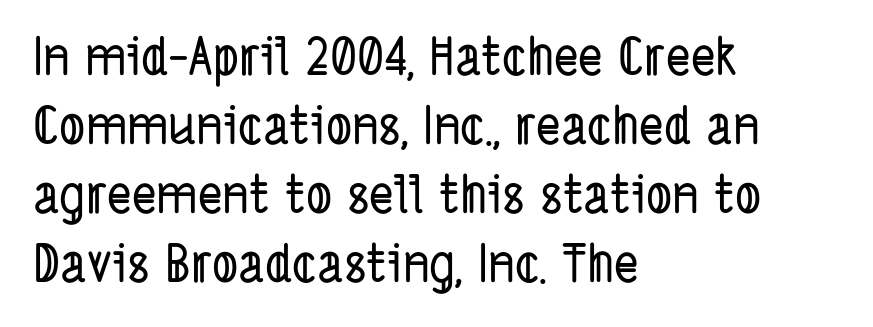
The image shows 52 px condensed sans-serif type; set left-aligned, normal line spacing (1.33x), normal letter spacing, not underlined; low stroke contrast and a medium x-height.
